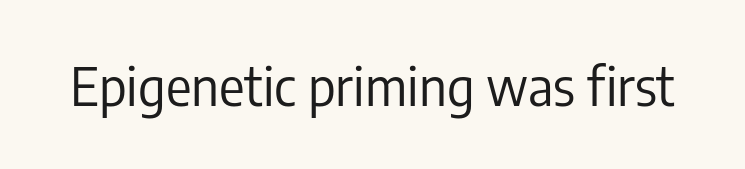
{"serif": "no", "italic": "no", "bold": "no", "weight": "regular", "width": "condensed", "stroke_contrast": "low", "x_height": "medium", "monospaced": "no", "underline": "no", "letter_spacing": "normal", "letter_spacing_em": 0.0, "glyph_px": 53}
